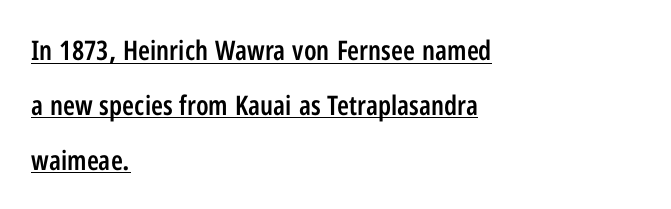
Observe the ordinary spacing: letters are neighbours, not strangers. Widely set lines give the paragraph a tall, airy silhouette. Weight check: semibold — heavier than regular, not quite bold. Check the space under the baseline: a stroke is drawn there.
